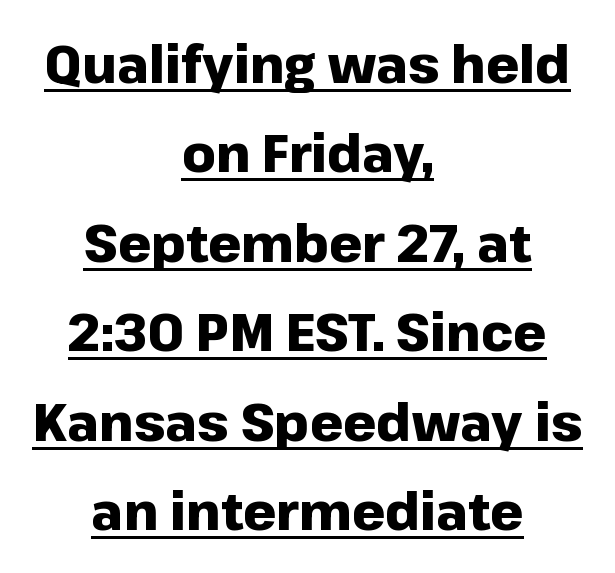
Q: Is the text bold? A: Yes.
Q: Is the text italic (slanted)? A: No, it is upright.
Q: Is the typeface a serif or a sans-serif typeface? A: Sans-serif.
Q: Is the text underlined? A: Yes.
Q: How is the paragraph aligned? A: Centered.
Q: Is the spacing between letters normal or unusually wide? A: Normal.
Q: Width (condensed, normal, or wide)? A: Normal.
Q: Stroke contrast? A: Low.
Q: x-height? A: Medium.
Q: Monospaced? A: No.
